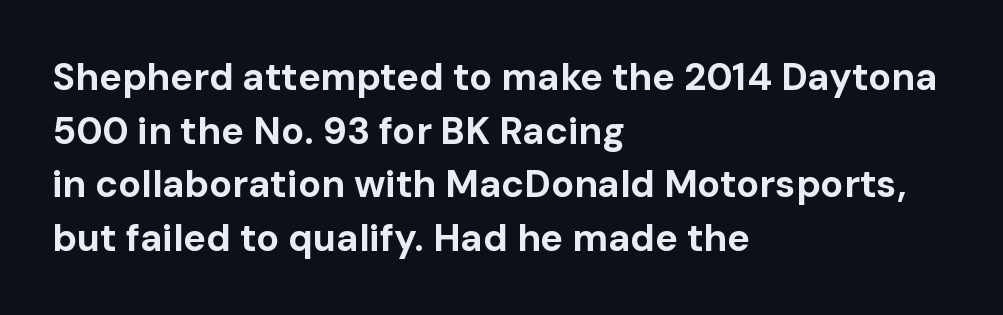
The image shows 38 px bold sans-serif type, upright; set left-aligned, normal line spacing (1.41x), normal letter spacing, not underlined; low stroke contrast and a medium x-height.
